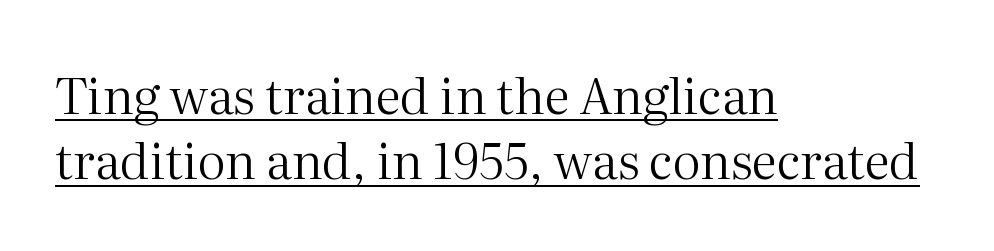
Q: Is the text bold? A: No.
Q: Is the text italic (slanted)? A: No, it is upright.
Q: Is the typeface a serif or a sans-serif typeface? A: Serif.
Q: Is the text underlined? A: Yes.
Q: How is the paragraph aligned? A: Left-aligned.
Q: Is the spacing between letters normal or unusually wide? A: Normal.
Q: Is the spacing between lines tight, normal or loose? A: Normal.
Q: Width (condensed, normal, or wide)? A: Normal.
Q: Stroke contrast? A: Medium.
Q: x-height? A: Medium.
Q: Monospaced? A: No.
